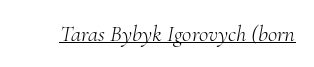
The image shows 23 px text type, italic (leaning right); set normal letter spacing, underlined.
